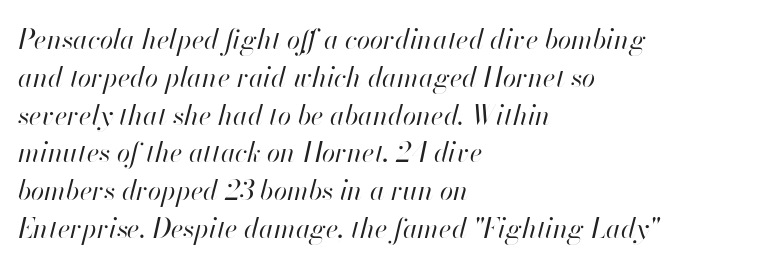
{"italic": "yes", "lean": "right", "slant_degrees": 13, "bold": "no", "underline": "no", "align": "left", "line_spacing": "normal", "line_spacing_ratio": 1.4, "letter_spacing": "normal", "letter_spacing_em": 0.0, "glyph_px": 27}
